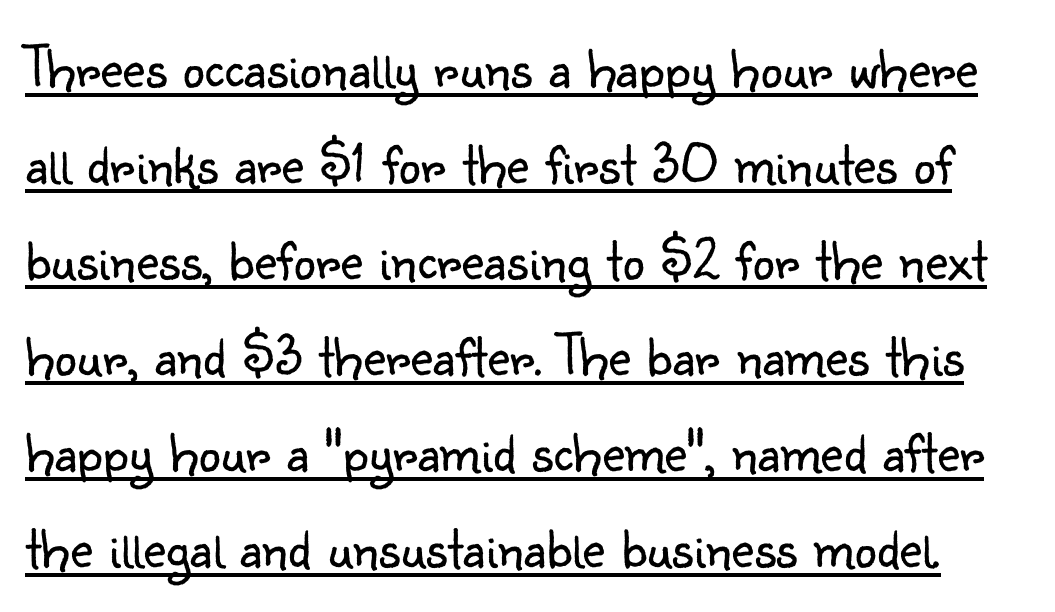
Weight: in the light-to-regular range. Is there much room between lines? A standard amount, neither cramped nor airy. Check the space under the baseline: a stroke is drawn there. A typesetter would call this zero additional tracking. In terms of letterform style, serifs are entirely absent.
